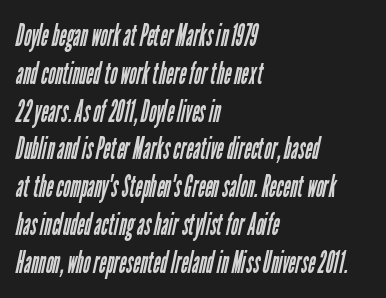
The image shows 31 px regular-weight, condensed sans-serif type; set left-aligned, line spacing 1.22x, normal letter spacing, not underlined; low stroke contrast and a medium x-height.
